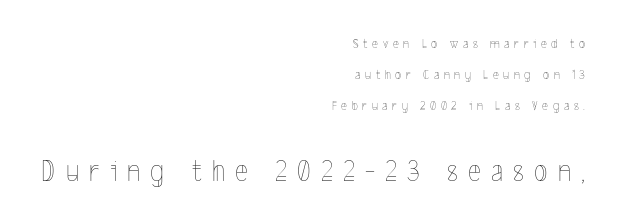
The face used here is proportionally spaced, like ordinary book or web type. Words float on clear page, feet unadorned. You could only call the tracking loose — the letters float apart. Whoever set this made the second block the dominant, larger element.
